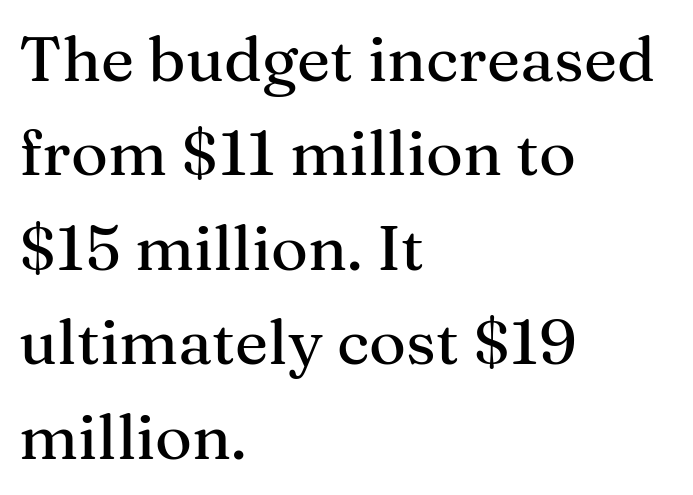
Q: Is the text italic (slanted)? A: No, it is upright.
Q: Is the typeface a serif or a sans-serif typeface? A: Serif.
Q: Is the text underlined? A: No.
Q: How is the paragraph aligned? A: Left-aligned.
Q: Is the spacing between letters normal or unusually wide? A: Normal.
Q: Is the spacing between lines tight, normal or loose? A: Normal.
Q: Width (condensed, normal, or wide)? A: Normal.
Q: Stroke contrast? A: Medium.
Q: x-height? A: Medium.
Q: Monospaced? A: No.
